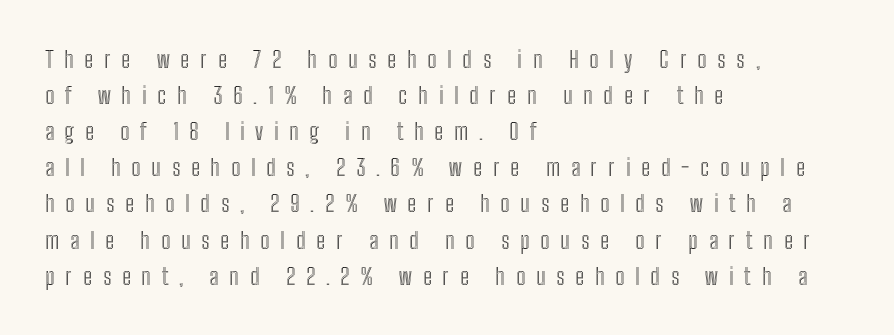
The font's upright variant was chosen for this text. Anything drawn beneath the words? Only blank space. Each word looks stretched out because of the extra space between its letters. This sample keeps an unexceptional amount of space between lines. One-word summary of the alignment: left.
